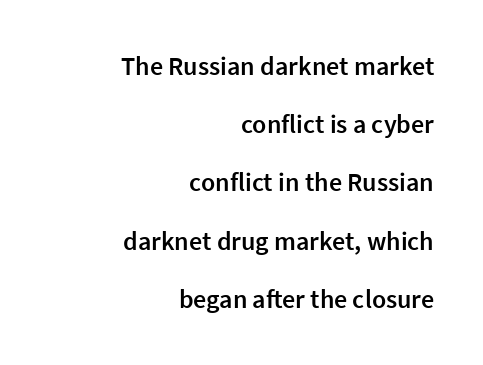
The image shows 26 px text type, upright; set right-aligned, loose line spacing (2.24x), normal letter spacing, not underlined.
